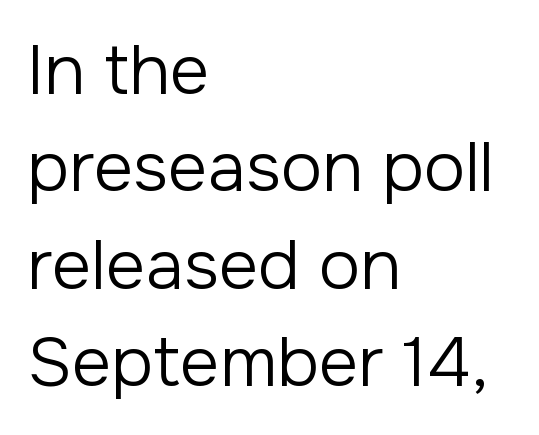
The image shows 69 px regular-weight sans-serif type, upright; set left-aligned, normal line spacing (1.41x), normal letter spacing, not underlined; low stroke contrast and a medium x-height.
